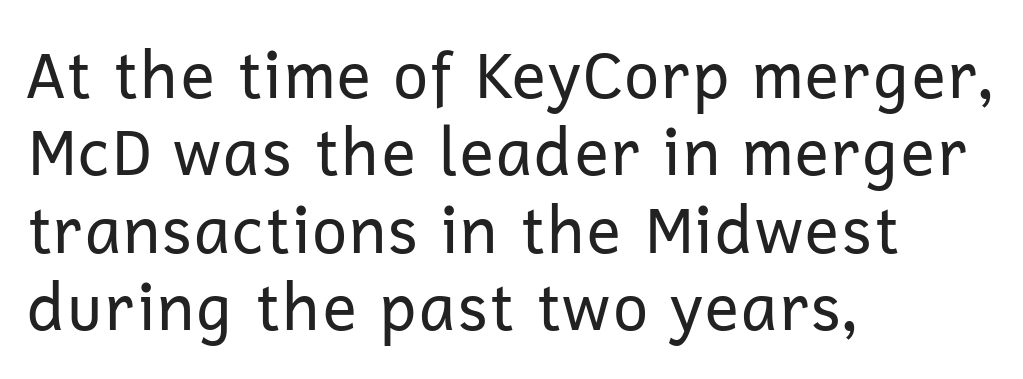
The passage shown has conventional tracking throughout. Heaviness? Minimal to ordinary, like unemphasized prose. Is there any slant? The stems are plumb. I'd call this a sans setting — the letters go barefoot.
